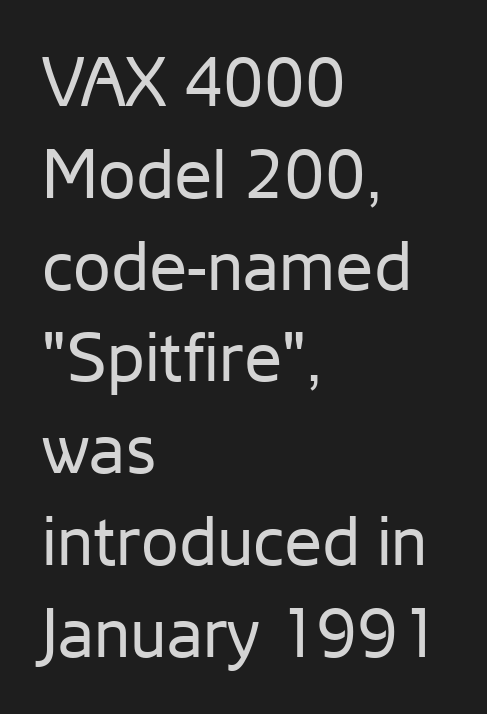
{"serif": "no", "italic": "no", "bold": "no", "weight": "regular", "width": "normal", "stroke_contrast": "low", "x_height": "medium", "monospaced": "no", "underline": "no", "align": "left", "line_spacing": "normal", "line_spacing_ratio": 1.35, "letter_spacing": "normal", "letter_spacing_em": 0.0, "glyph_px": 68}
